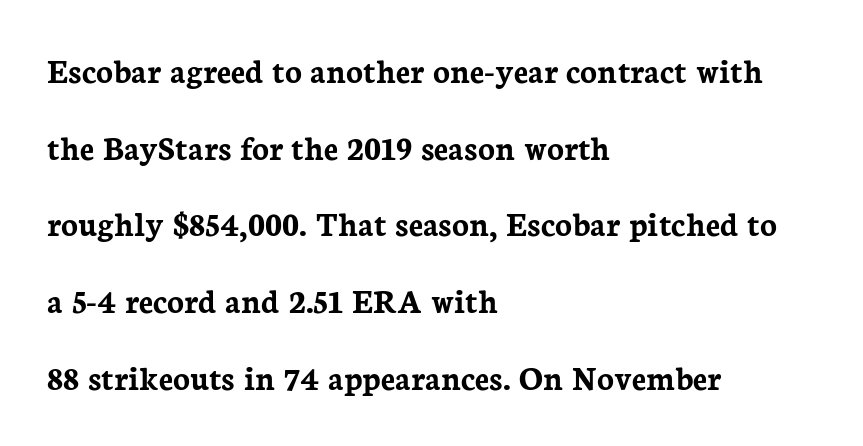
The image shows 35 px semibold serif type, upright; set left-aligned, loose line spacing (2.19x), normal letter spacing, not underlined; low stroke contrast and a medium x-height.
